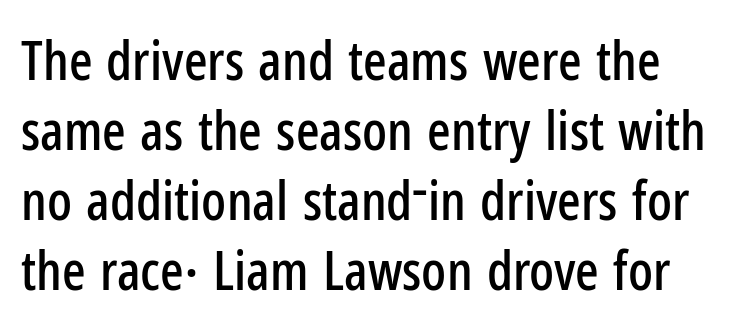
The image shows 55 px condensed sans-serif type, upright; set normal line spacing (1.27x), normal letter spacing, not underlined; low stroke contrast and a medium x-height.
